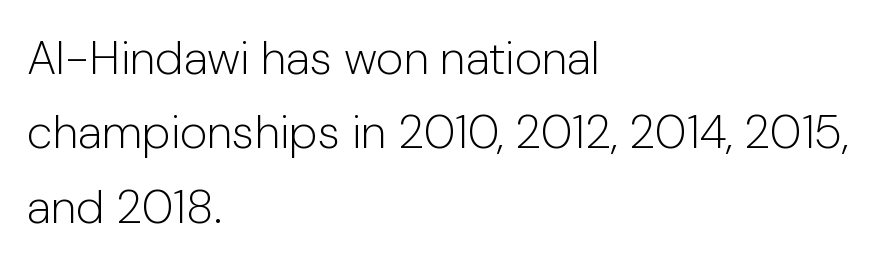
Q: Is the text bold? A: No.
Q: Is the text italic (slanted)? A: No, it is upright.
Q: Is the typeface a serif or a sans-serif typeface? A: Sans-serif.
Q: Is the text underlined? A: No.
Q: How is the paragraph aligned? A: Left-aligned.
Q: Is the spacing between letters normal or unusually wide? A: Normal.
Q: Is the spacing between lines tight, normal or loose? A: Normal.
Q: Width (condensed, normal, or wide)? A: Normal.
Q: Stroke contrast? A: Low.
Q: x-height? A: Medium.
Q: Monospaced? A: No.
